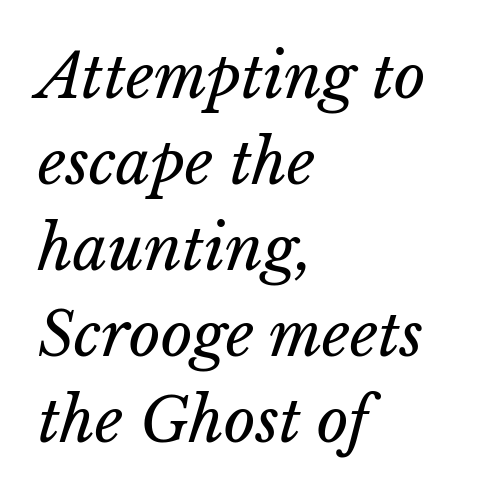
Q: Is the text bold? A: No.
Q: Is the text italic (slanted)? A: Yes, it leans right by about 15 degrees.
Q: Is the text underlined? A: No.
Q: How is the paragraph aligned? A: Left-aligned.
Q: Is the spacing between letters normal or unusually wide? A: Normal.
Q: Is the spacing between lines tight, normal or loose? A: Normal.
Q: Width (condensed, normal, or wide)? A: Normal.
Q: Stroke contrast? A: Low.
Q: x-height? A: Medium.
Q: Monospaced? A: No.
